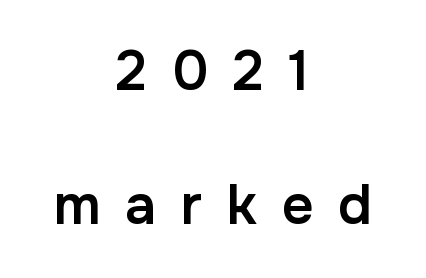
Q: Is the text bold? A: Semi-bold.
Q: Is the text italic (slanted)? A: No, it is upright.
Q: Is the typeface a serif or a sans-serif typeface? A: Sans-serif.
Q: Is the text underlined? A: No.
Q: How is the paragraph aligned? A: Centered.
Q: Is the spacing between letters normal or unusually wide? A: Unusually wide.
Q: Is the spacing between lines tight, normal or loose? A: Loose.
Q: Width (condensed, normal, or wide)? A: Normal.
Q: Stroke contrast? A: Low.
Q: x-height? A: Medium.
Q: Monospaced? A: No.
